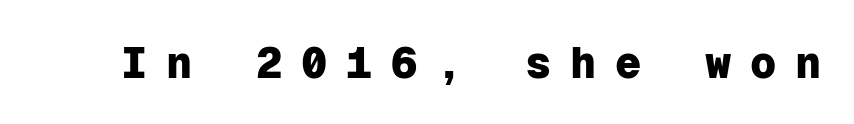
{"serif": "no", "italic": "no", "bold": "yes", "weight": "heavy", "width": "normal", "stroke_contrast": "low", "x_height": "medium", "monospaced": "yes", "underline": "no", "letter_spacing": "wide", "letter_spacing_em": 0.42, "glyph_px": 44}
